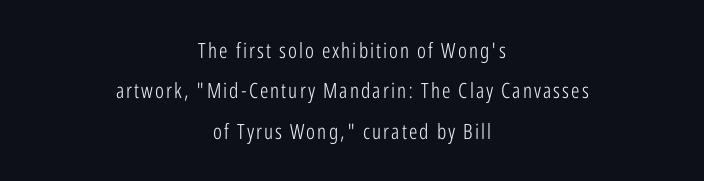
The image shows 21 px text type, upright; set centered, loose line spacing (1.92x), not underlined.
